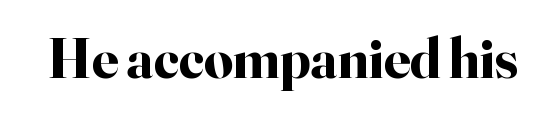
Varying glyph widths throughout — classic text-font behaviour. Notice how the stems are strictly vertical — no italics here. The passage shown is typeset with a serif family. Type without underlining. Its strokes are broad and dark, the hallmark of bold type. Between one letter and the next there's only the usual sliver of space.
